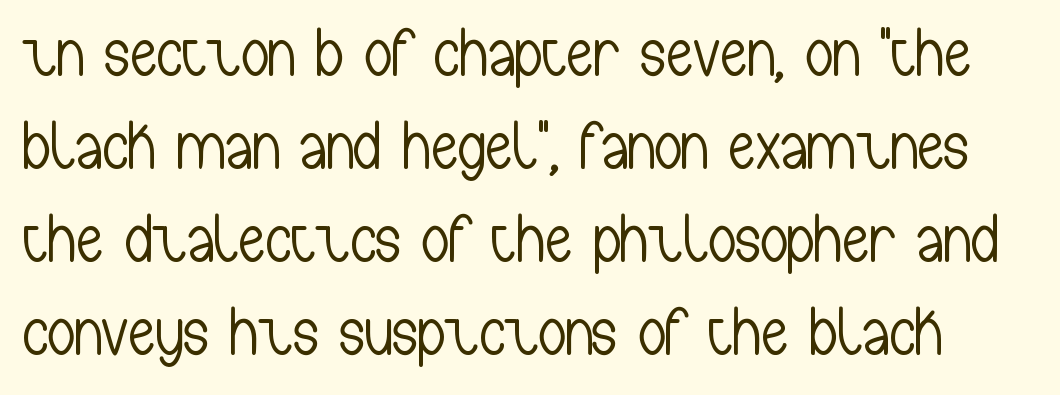
Q: Is the text bold? A: No.
Q: Is the text italic (slanted)? A: No, it is upright.
Q: Is the typeface a serif or a sans-serif typeface? A: Sans-serif.
Q: Is the text underlined? A: No.
Q: Is the spacing between letters normal or unusually wide? A: Normal.
Q: Is the spacing between lines tight, normal or loose? A: Normal.
Q: Width (condensed, normal, or wide)? A: Condensed.
Q: Stroke contrast? A: Low.
Q: x-height? A: Medium.
Q: Monospaced? A: No.
